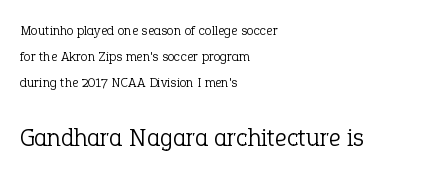
The image shows 26 px text type, upright; set left-aligned, line spacing 1.86x, normal letter spacing, not underlined; the second (bottom) block is 1.86x larger.
